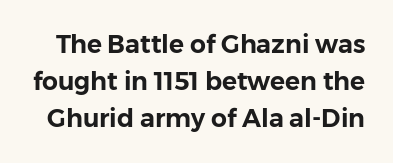
The image shows 25 px text type, upright; set normal line spacing (1.49x), normal letter spacing, not underlined.
